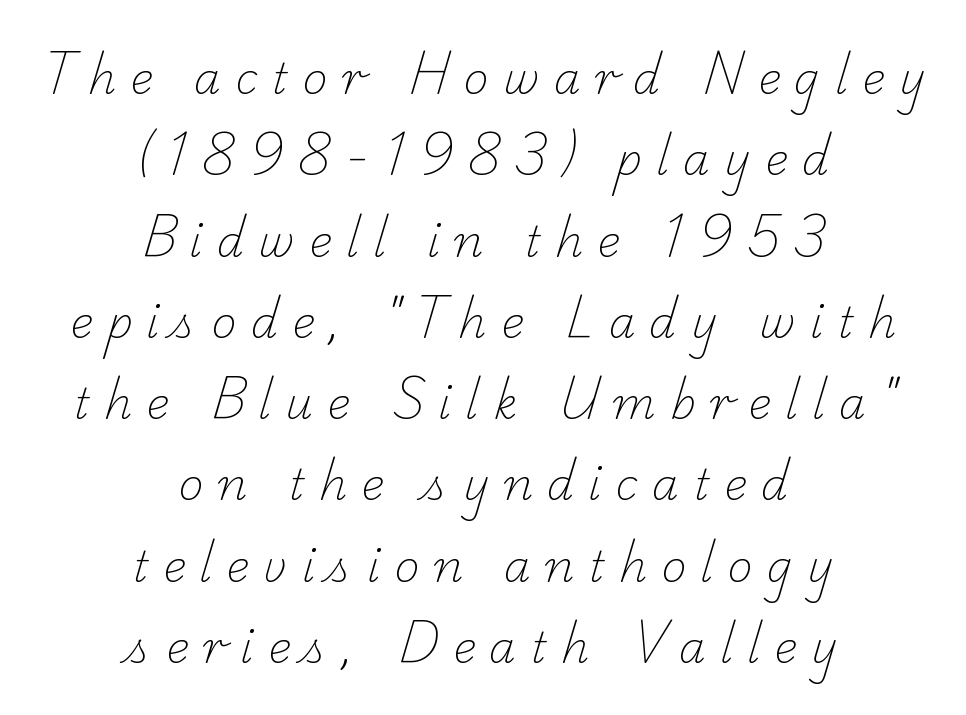
The image shows 43 px light serif type; set centered, line spacing 1.89x, unusually wide letter spacing (+0.33 em), not underlined; low stroke contrast and a small x-height.
